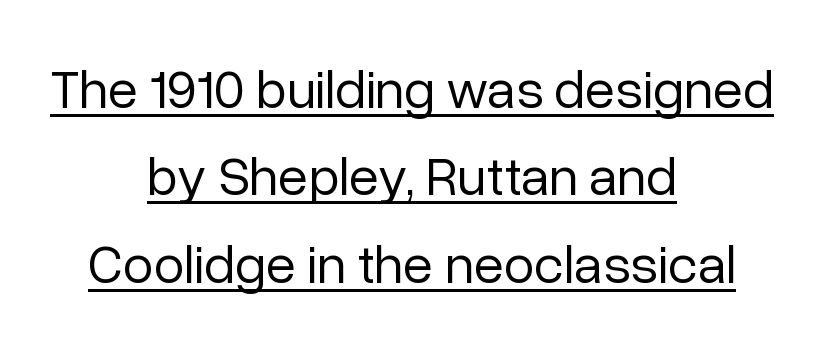
{"serif": "no", "italic": "no", "bold": "no", "weight": "regular", "width": "normal", "stroke_contrast": "low", "x_height": "medium", "monospaced": "no", "underline": "yes", "align": "center", "line_spacing": "normal", "line_spacing_ratio": 1.59, "letter_spacing": "normal", "letter_spacing_em": 0.0, "glyph_px": 55}
